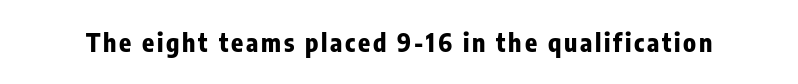
Q: Is the text bold? A: Yes.
Q: Is the text italic (slanted)? A: No, it is upright.
Q: Is the text underlined? A: No.
